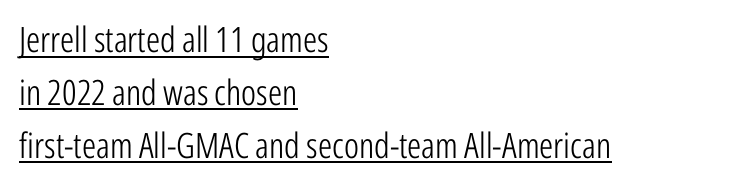
Rendered with straight, roman letterforms. Each letter keeps its own natural width here, so spacing adapts to shape. The rendering uses the underline text-decoration. Think standard paragraph weight, or any step lighter than that.
